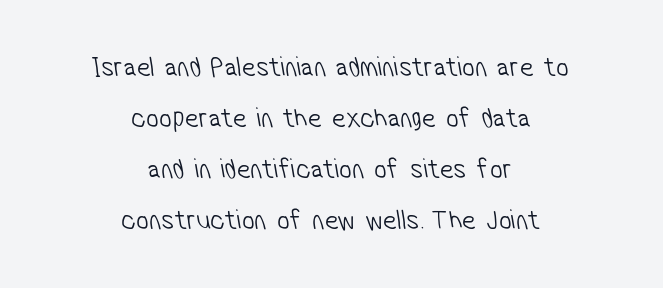
The image shows 28 px light, condensed sans-serif type; set centered, line spacing 1.82x, normal letter spacing, not underlined; low stroke contrast and a medium x-height.
